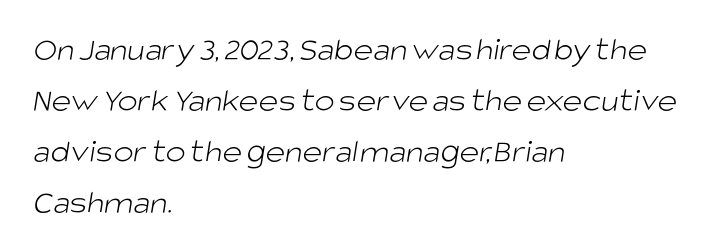
Nothing unusual about the tracking: characters are spaced as the font intends. Type without underlining. Interline gaps are of average width in this sample. A quiet, ordinary-to-light weight characterises the typeface. Is this a fixed-width face? No — the glyphs have proportional, varying widths.
